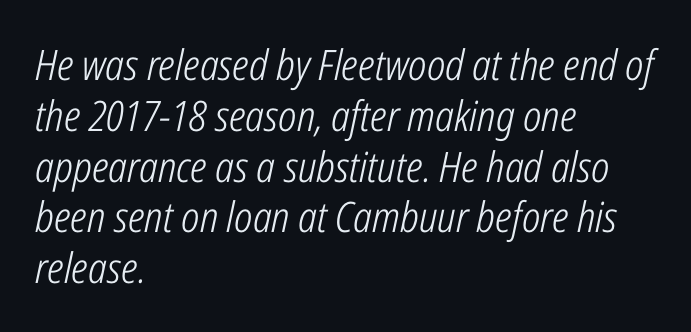
The image shows 42 px light, condensed type, italic (leaning right); set left-aligned, line spacing 1.21x, normal letter spacing, not underlined; low stroke contrast and a medium x-height.
